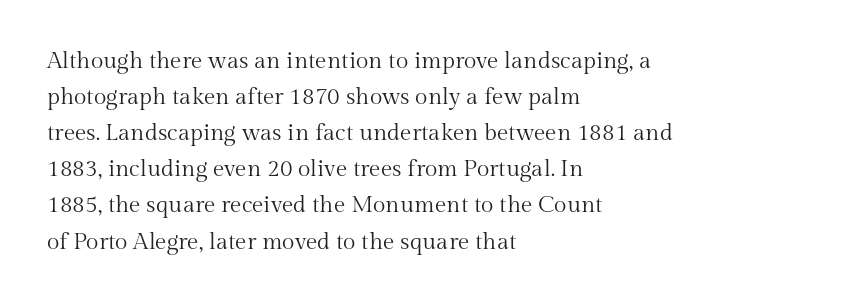
Nothing unusual about the tracking: characters are spaced as the font intends. The typesetter chose a ragged-right arrangement here. Vertical strokes here are truly vertical. In terms of leading, this rendering sits right in the middle.
